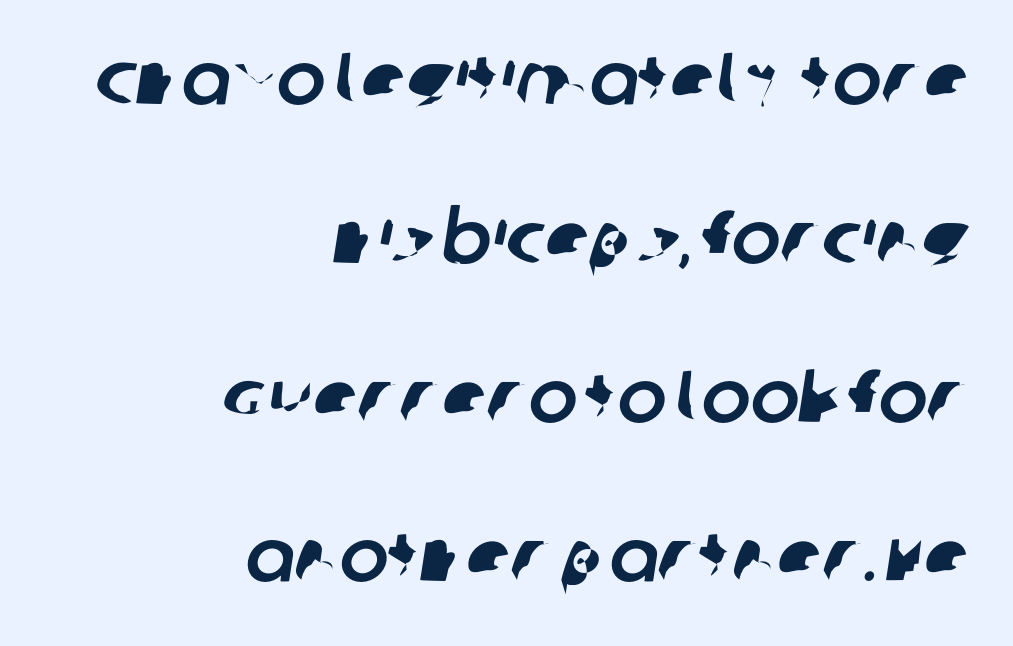
{"serif": "no", "width": "normal", "stroke_contrast": "low", "x_height": "large", "monospaced": "no", "underline": "no", "align": "right", "line_spacing": "loose", "line_spacing_ratio": 2.18, "letter_spacing": "normal", "letter_spacing_em": 0.0, "glyph_px": 73}
